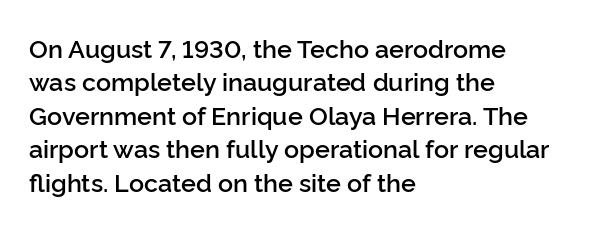
Q: Is the text bold? A: Semi-bold.
Q: Is the text italic (slanted)? A: No, it is upright.
Q: Is the text underlined? A: No.
Q: How is the paragraph aligned? A: Left-aligned.
Q: Is the spacing between letters normal or unusually wide? A: Normal.
Q: Is the spacing between lines tight, normal or loose? A: Normal.
